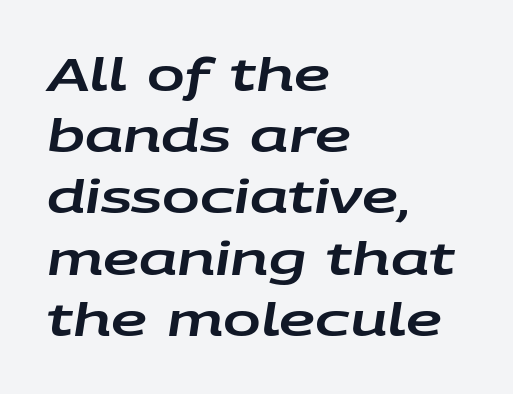
The face used here has a pronounced slope to its letters. The passage shown is not underscored anywhere. The rag falls on the right side of this text block. Caption: standard tracking, unaltered.
